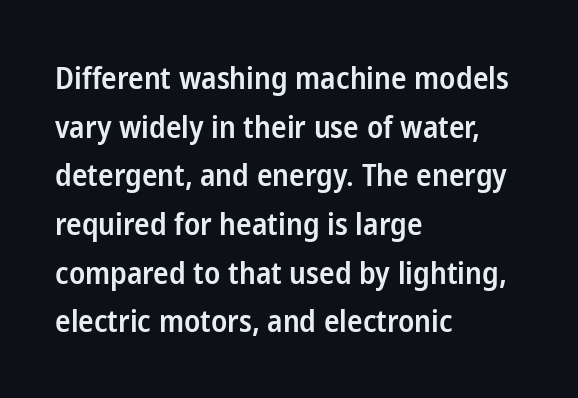
{"serif": "no", "italic": "no", "bold": "semi", "weight": "semibold", "width": "condensed", "stroke_contrast": "low", "x_height": "medium", "monospaced": "no", "underline": "no", "align": "left", "line_spacing": "normal", "line_spacing_ratio": 1.57, "letter_spacing": "normal", "letter_spacing_em": 0.0, "glyph_px": 31}
